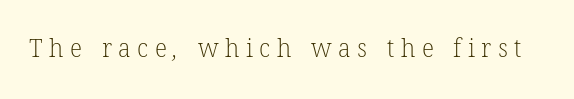
The image shows 26 px text type; set unusually wide letter spacing (+0.25 em), not underlined.
